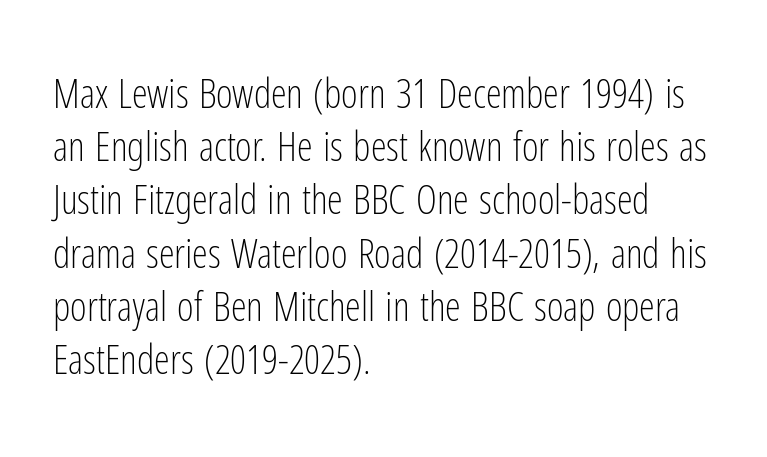
Stem width sits at or under what a default text font uses. The type sits square on the baseline with zero lean. Does the type have serifs? No, each stem ends abruptly. All the whitespace from short lines collects on the right.
